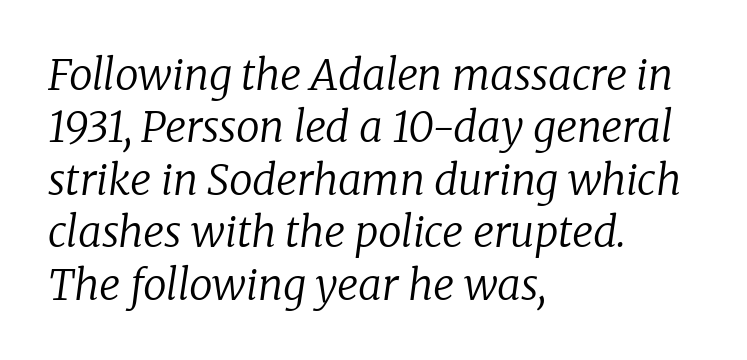
Q: Is the text bold? A: No.
Q: Is the text italic (slanted)? A: Yes, it leans right by about 8 degrees.
Q: Is the typeface a serif or a sans-serif typeface? A: Serif.
Q: Is the text underlined? A: No.
Q: How is the paragraph aligned? A: Left-aligned.
Q: Is the spacing between letters normal or unusually wide? A: Normal.
Q: Is the spacing between lines tight, normal or loose? A: Normal.
Q: Width (condensed, normal, or wide)? A: Normal.
Q: Stroke contrast? A: Low.
Q: x-height? A: Medium.
Q: Monospaced? A: No.
